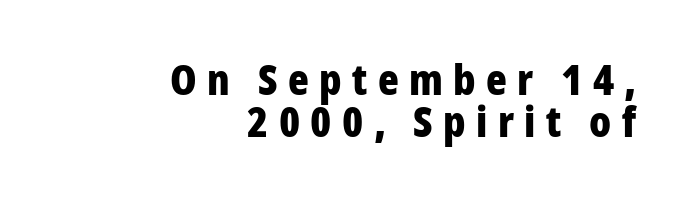
The line-height multiplier appears low, near solid setting. One-word summary of the alignment: right. If you drew a line through each stem, it would be perfectly vertical. Grotesque or geometric, the face here clearly has no serifs.
